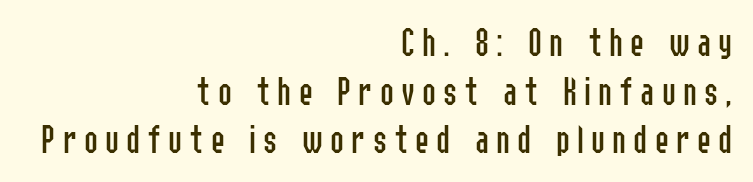
Q: Is the text bold? A: No.
Q: Is the text italic (slanted)? A: No, it is upright.
Q: Is the typeface a serif or a sans-serif typeface? A: Sans-serif.
Q: Is the text underlined? A: No.
Q: How is the paragraph aligned? A: Right-aligned.
Q: Width (condensed, normal, or wide)? A: Condensed.
Q: Stroke contrast? A: Low.
Q: x-height? A: Medium.
Q: Monospaced? A: No.
